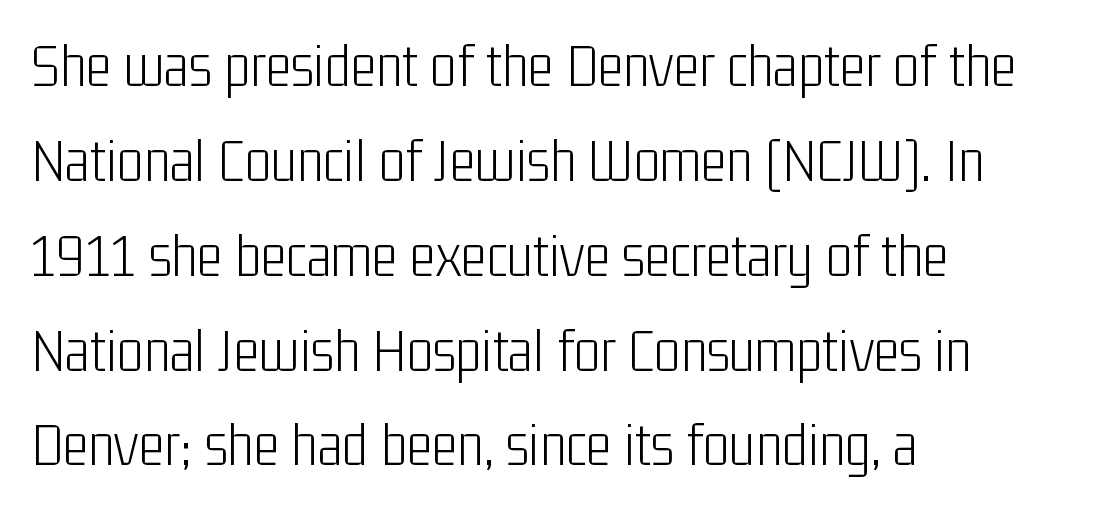
The image shows 62 px light, condensed sans-serif type, upright; set left-aligned, normal line spacing (1.53x), normal letter spacing, not underlined; low stroke contrast and a medium x-height.
